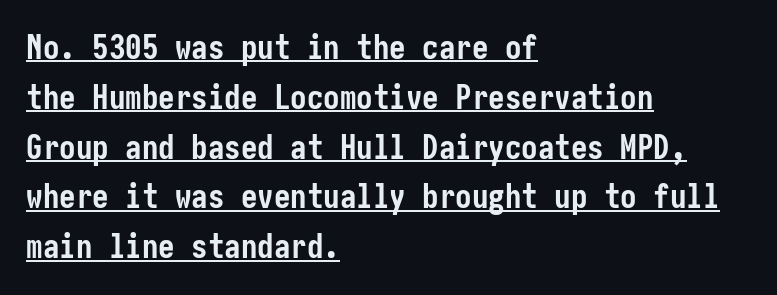
Notice how the stems are strictly vertical — no italics here. Inter-character spacing is left at the font's built-in metrics. Grotesque or geometric, the face here clearly has no serifs. Somebody hit Ctrl+U on this one — the words are underlined. Evenly set lines give the paragraph a standard silhouette. A student would call this left alignment; a typographer would say flush left, rag right.
